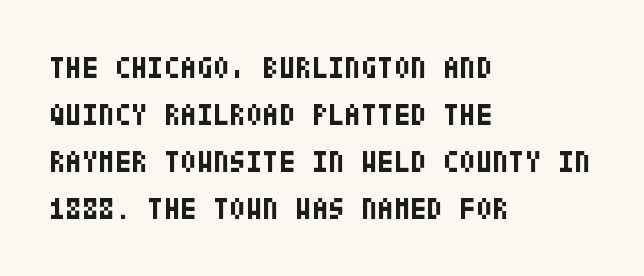
Horizontal bands of white between lines are of average thickness. To sum up the face: it is a sans, with no serifs. You can tell it's not italic because the verticals are truly vertical. If you drew a ruler down the left edge, every line would touch it.
